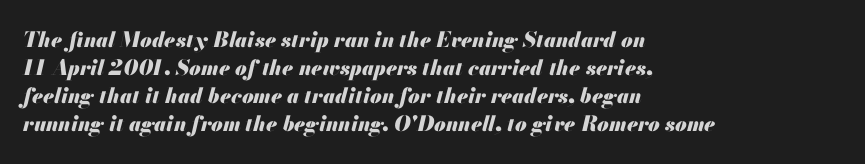
On the weight axis this lands at bold, roughly 700. If you measured baseline to baseline, you'd find a middling distance. The horizontal fit of the characters is conventional and even. Check the space under the baseline: it is left empty. Compared with ordinary roman type, these characters are visibly tilted.
